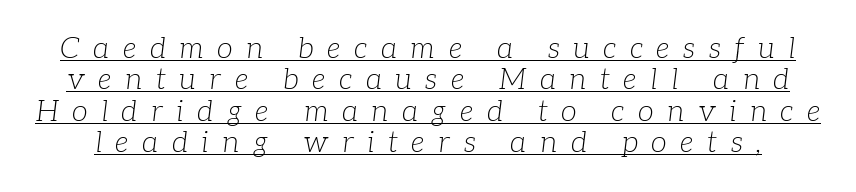
Type style note: has serifs. These lines were composed using italics. Compared with a typical body face, this is equally light or lighter still. The passage shown has open, widely tracked lettering throughout. Is there much room between lines? No — they nearly touch.
